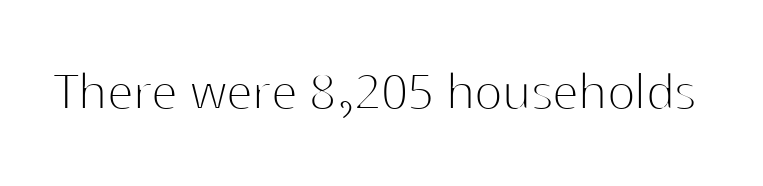
Spacing verdict: proportional, widths tailored to each character. A clean baseline with only descenders dipping below it. Default kerning and tracking; the words read as compact shapes. No extra ink here — the face is not bold.
